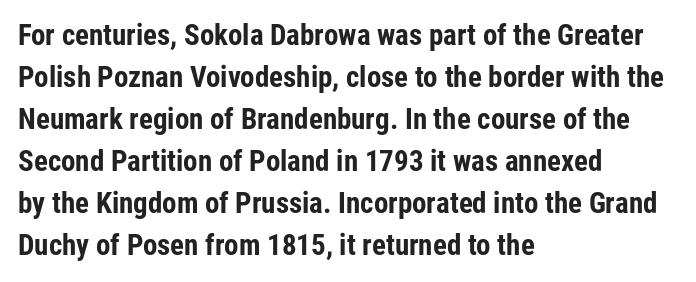
The typography opts for an upright posture over an oblique one. This sample keeps an unexceptional amount of space between lines. Words float on clear page, feet unadorned. Plenty of ink on the page — the face is bold. Serif or sans? Sans — the stroke terminals are bare.
